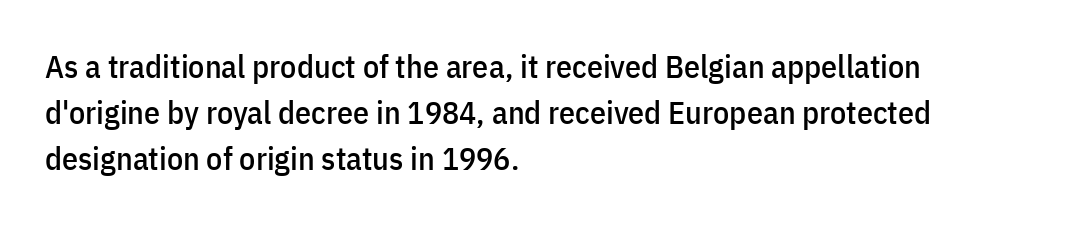
The letters carry no serifs — their stems end cleanly without finishing strokes. The space directly below the letters is spotless. Think of a printed novel: that variable character pitch is what you see here. Do the letters lean? They stand straight. Horizontal bands of white between lines are of average thickness. Does extra space separate the letters? No, they use regular spacing.
